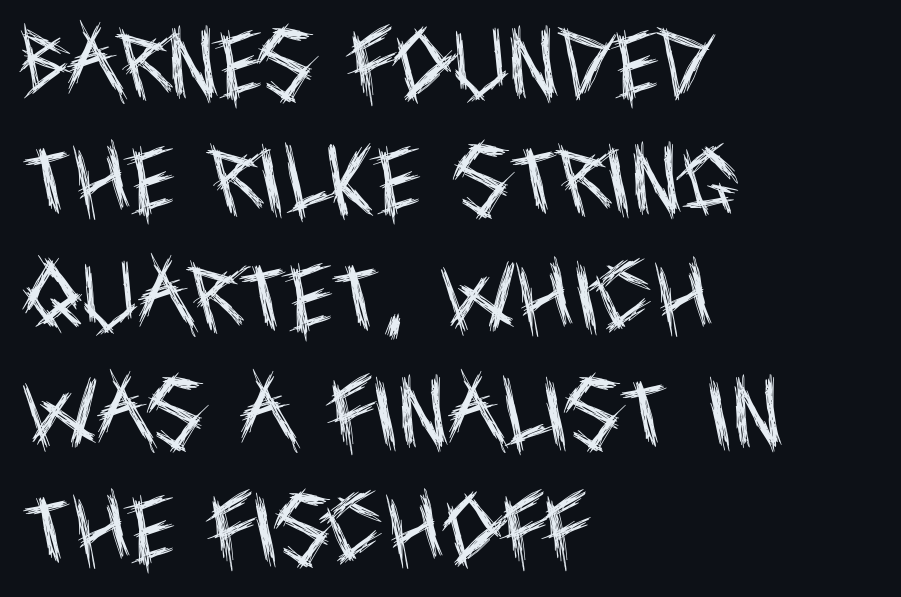
{"serif": "no", "italic": "no", "bold": "no", "weight": "regular", "width": "condensed", "x_height": "large", "monospaced": "no", "underline": "no", "align": "left", "line_spacing": "normal", "line_spacing_ratio": 1.53, "letter_spacing": "normal", "letter_spacing_em": 0.0, "glyph_px": 76}
